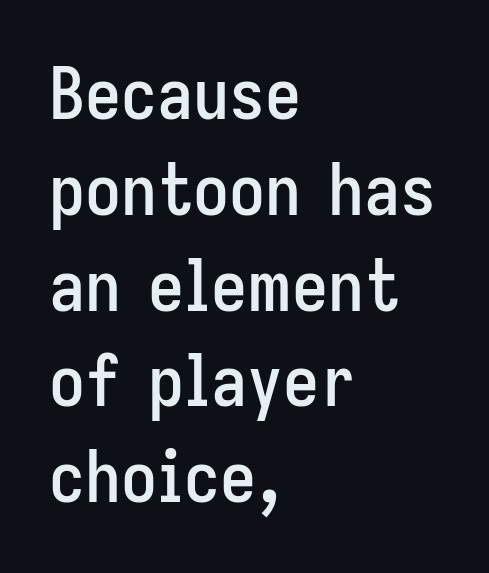
The image shows 72 px condensed sans-serif type, upright; set left-aligned, normal line spacing (1.33x), normal letter spacing, not underlined; low stroke contrast and a medium x-height.
